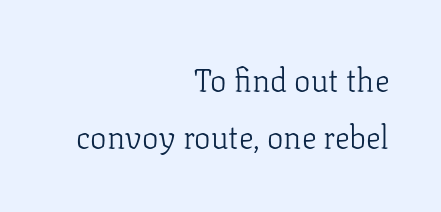
Q: Is the text bold? A: No.
Q: Is the text italic (slanted)? A: No, it is upright.
Q: Is the typeface a serif or a sans-serif typeface? A: Serif.
Q: Is the text underlined? A: No.
Q: How is the paragraph aligned? A: Right-aligned.
Q: Is the spacing between letters normal or unusually wide? A: Normal.
Q: Width (condensed, normal, or wide)? A: Normal.
Q: Stroke contrast? A: Low.
Q: x-height? A: Medium.
Q: Monospaced? A: No.
